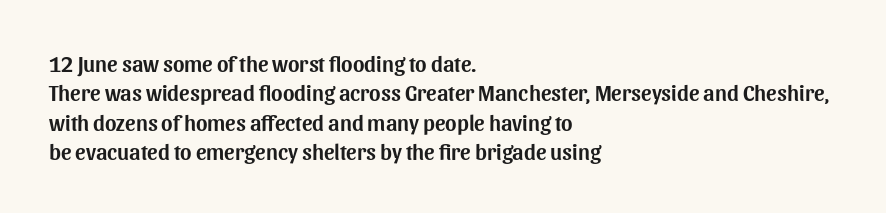
{"italic": "no", "underline": "no", "align": "left", "line_spacing": "normal", "line_spacing_ratio": 1.33, "letter_spacing": "normal", "letter_spacing_em": 0.0, "glyph_px": 22}
